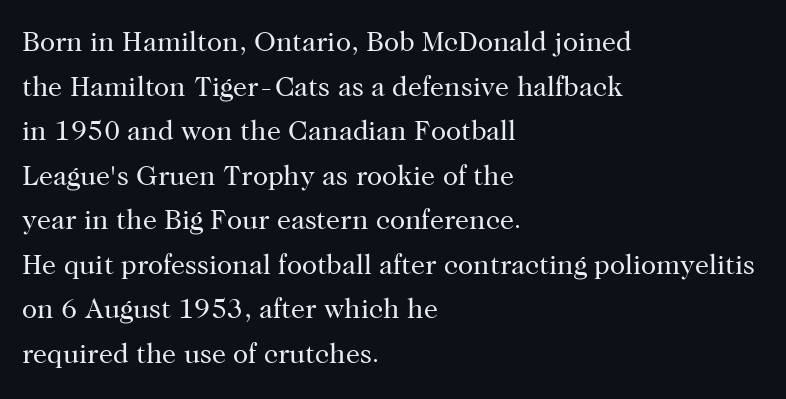
Rule under the text: the space is simply empty. Proportional: the letters do not fall into vertical columns. Tall strokes in this sample are plumb rather than angled. These lines are composed in type with serifs. Is the letter spacing exaggerated? No — it looks like the ordinary default. No extra ink here — the face is not bold.
